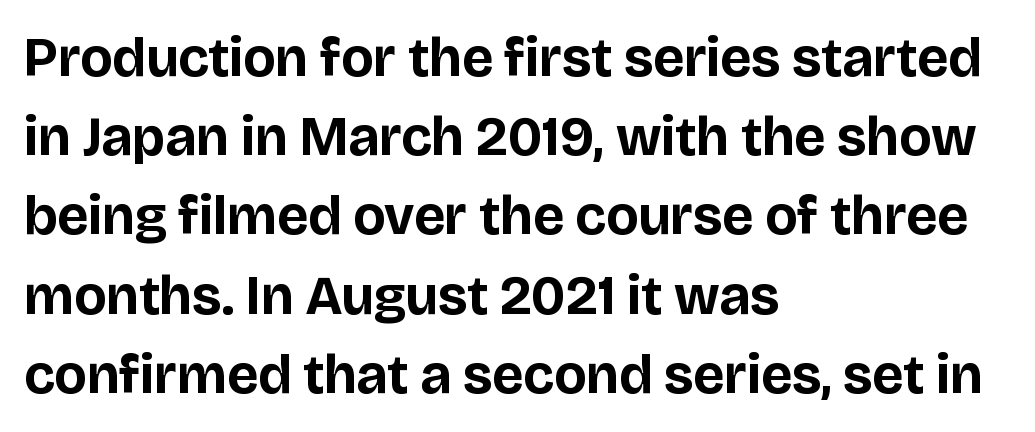
The image shows 55 px bold sans-serif type, upright; set left-aligned, normal line spacing (1.44x), normal letter spacing, not underlined; low stroke contrast and a large x-height.
